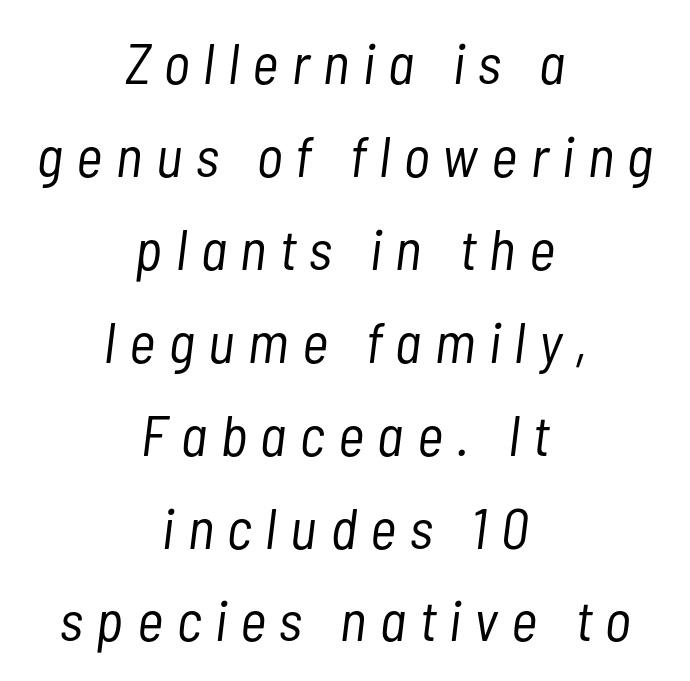
The image shows 57 px light, condensed type, italic (leaning right); set centered, normal line spacing (1.63x), unusually wide letter spacing (+0.24 em), not underlined; low stroke contrast and a medium x-height.
